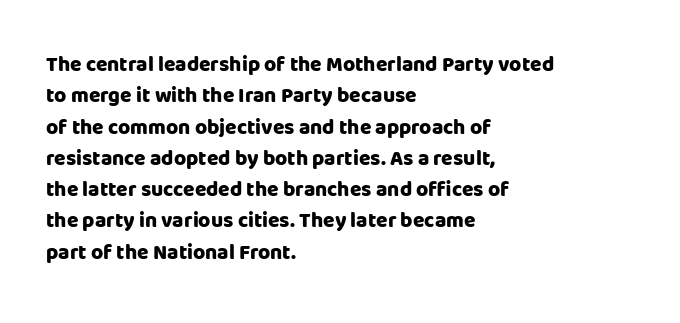
The image shows 21 px bold type, upright; set left-aligned, normal line spacing (1.49x), normal letter spacing, not underlined.
